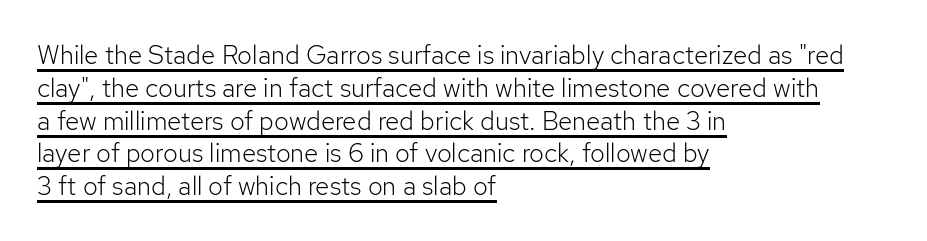
{"italic": "no", "bold": "no", "underline": "yes", "align": "left", "line_spacing": "normal", "line_spacing_ratio": 1.26, "letter_spacing": "normal", "letter_spacing_em": 0.0, "glyph_px": 26}
